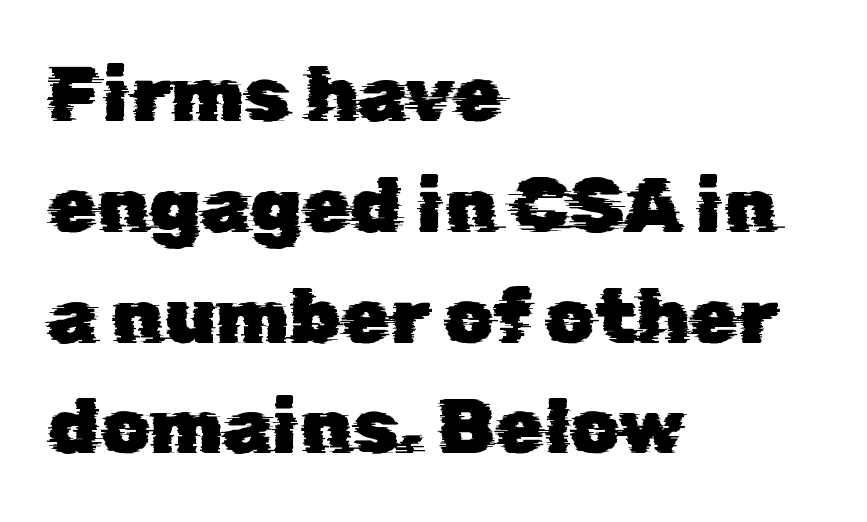
Q: Is the typeface a serif or a sans-serif typeface? A: Sans-serif.
Q: Is the text underlined? A: No.
Q: How is the paragraph aligned? A: Left-aligned.
Q: Is the spacing between letters normal or unusually wide? A: Normal.
Q: Is the spacing between lines tight, normal or loose? A: Normal.
Q: Width (condensed, normal, or wide)? A: Normal.
Q: Stroke contrast? A: Low.
Q: x-height? A: Medium.
Q: Monospaced? A: No.
